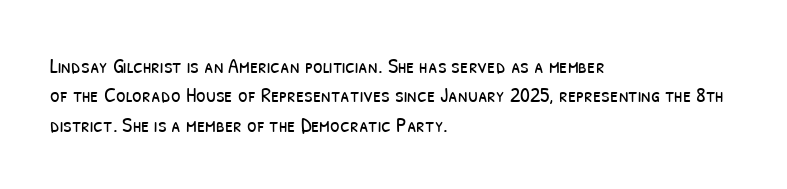
Q: Is the text bold? A: No.
Q: Is the text underlined? A: No.
Q: How is the paragraph aligned? A: Left-aligned.
Q: Is the spacing between letters normal or unusually wide? A: Normal.
Q: Is the spacing between lines tight, normal or loose? A: Normal.
